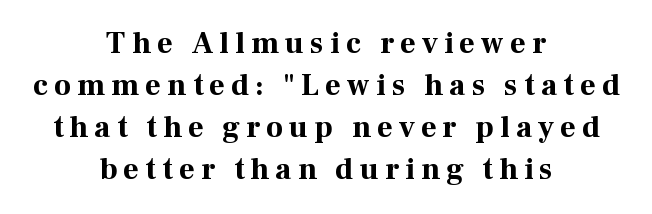
Q: Is the text bold? A: Yes.
Q: Is the text italic (slanted)? A: No, it is upright.
Q: Is the typeface a serif or a sans-serif typeface? A: Serif.
Q: Is the text underlined? A: No.
Q: How is the paragraph aligned? A: Centered.
Q: Is the spacing between letters normal or unusually wide? A: Unusually wide.
Q: Is the spacing between lines tight, normal or loose? A: Normal.
Q: Width (condensed, normal, or wide)? A: Normal.
Q: Stroke contrast? A: High.
Q: x-height? A: Medium.
Q: Monospaced? A: No.
